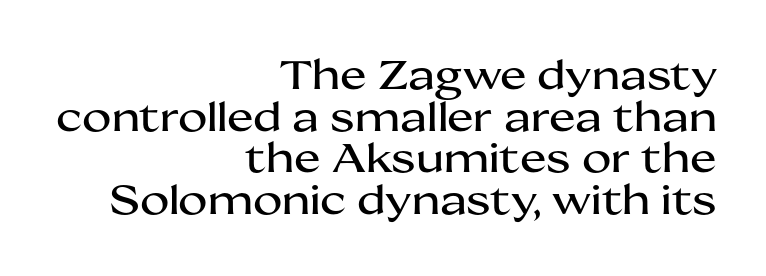
Q: Is the text italic (slanted)? A: No, it is upright.
Q: Is the text underlined? A: No.
Q: How is the paragraph aligned? A: Right-aligned.
Q: Is the spacing between letters normal or unusually wide? A: Normal.
Q: Is the spacing between lines tight, normal or loose? A: Tight.
Q: Width (condensed, normal, or wide)? A: Wide.
Q: Stroke contrast? A: Medium.
Q: x-height? A: Medium.
Q: Monospaced? A: No.
